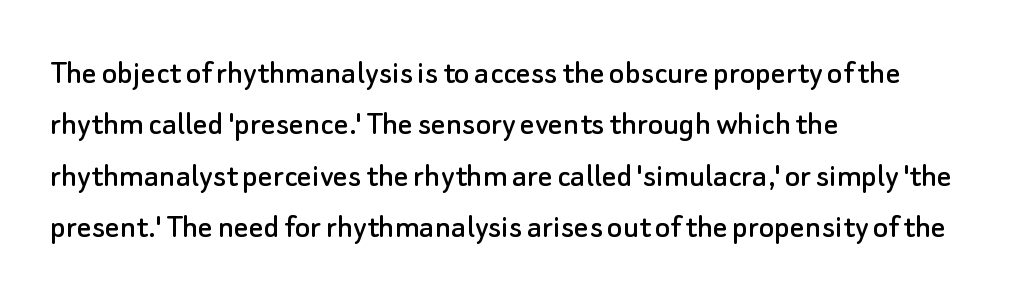
Q: Is the text italic (slanted)? A: No, it is upright.
Q: Is the typeface a serif or a sans-serif typeface? A: Sans-serif.
Q: Is the text underlined? A: No.
Q: How is the paragraph aligned? A: Left-aligned.
Q: Is the spacing between letters normal or unusually wide? A: Normal.
Q: Is the spacing between lines tight, normal or loose? A: Normal.
Q: Width (condensed, normal, or wide)? A: Normal.
Q: Stroke contrast? A: Low.
Q: x-height? A: Small.
Q: Monospaced? A: No.
